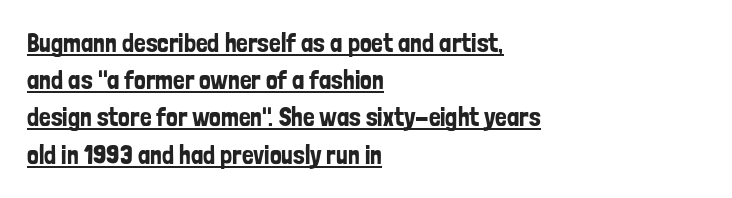
The image shows 26 px text type, upright; set left-aligned, normal line spacing (1.43x), normal letter spacing, underlined.
